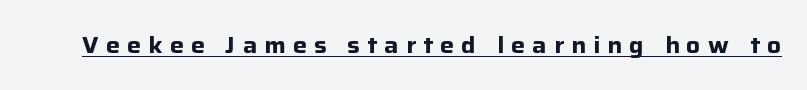
Q: Is the text bold? A: Yes.
Q: Is the text italic (slanted)? A: No, it is upright.
Q: Is the text underlined? A: Yes.
Q: Is the spacing between letters normal or unusually wide? A: Unusually wide.
